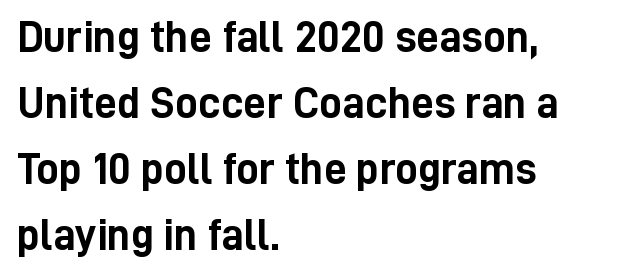
{"serif": "no", "italic": "no", "bold": "yes", "weight": "semibold", "width": "condensed", "stroke_contrast": "low", "x_height": "medium", "monospaced": "no", "underline": "no", "align": "left", "line_spacing": "normal", "line_spacing_ratio": 1.47, "letter_spacing": "normal", "letter_spacing_em": 0.0, "glyph_px": 45}
